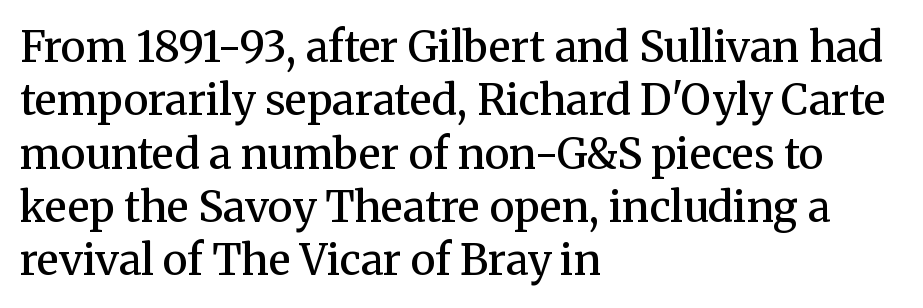
The face used here is proportionally spaced, like ordinary book or web type. What stands out about the letter spacing? Nothing — it is the standard amount. The words here are not underlined. The text was rendered using a seriffed face with decorative stroke endings. The leading is moderate, giving the passage an even texture. A typesetter would mark this as roman, not italic.
